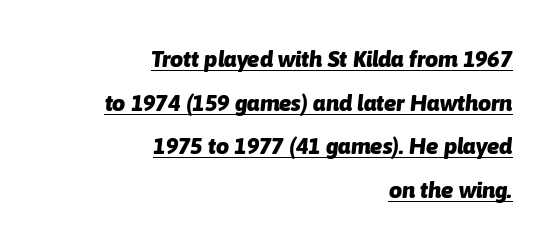
{"italic": "yes", "lean": "right", "slant_degrees": 6, "bold": "yes", "underline": "yes", "align": "right", "line_spacing": "loose", "line_spacing_ratio": 1.9, "letter_spacing": "normal", "letter_spacing_em": 0.0, "glyph_px": 23}
